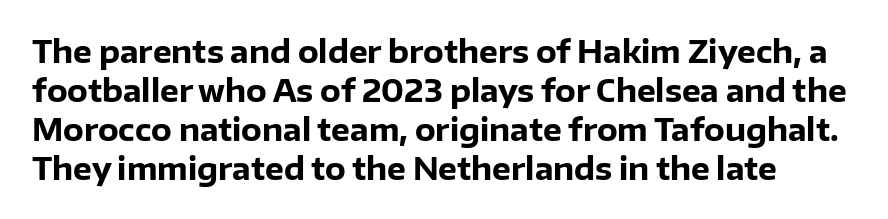
The image shows 30 px heavy sans-serif type, upright; set normal line spacing (1.3x), normal letter spacing, not underlined; low stroke contrast and a medium x-height.
